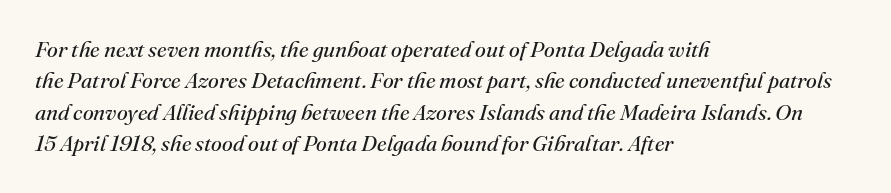
Stroke thickness stays within the range of a standard reading face or lighter. Slanted lettering throughout. The specimen omits any rule beneath the text block's lines. Line beginnings align vertically; line endings do not. The space between consecutive lines is moderate. The gaps between neighbouring characters are ordinary and unremarkable.
